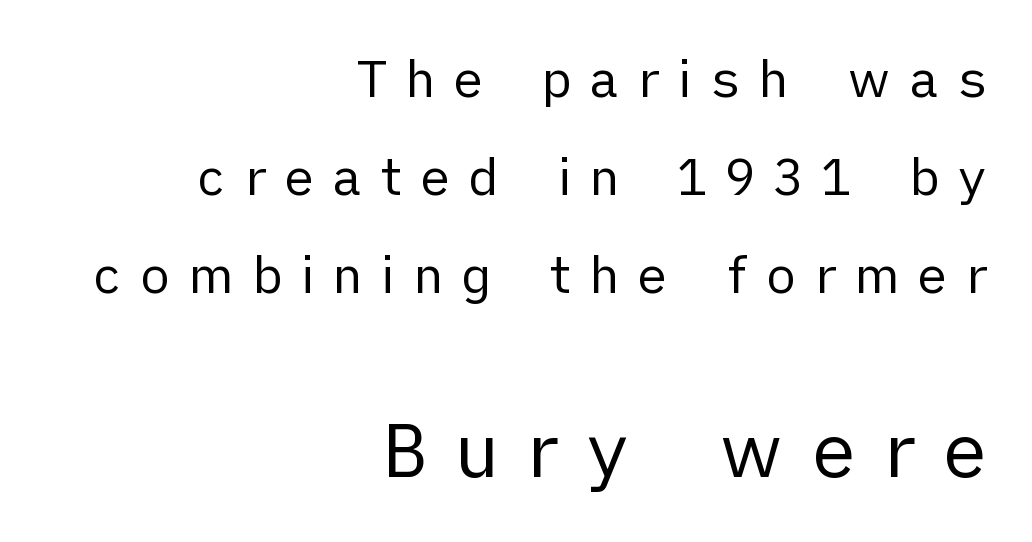
Proportional: the letters do not fall into vertical columns. The composition opens small and finishes big. Leftover space on each line is placed entirely before the opening word. Honestly, the rows look like they've been pulled way apart.
